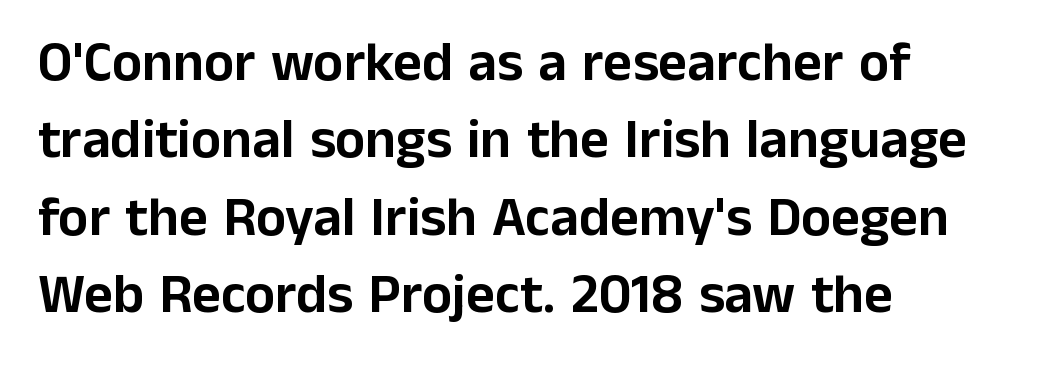
The image shows 56 px sans-serif type, upright; set left-aligned, normal line spacing (1.38x), normal letter spacing, not underlined; low stroke contrast and a medium x-height.
